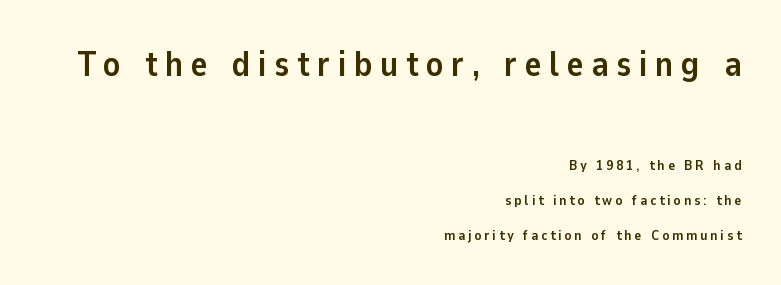
This rendering features lettering with no underline. A dark, heavy texture on the line: the type is bold. If you drew a ruler down the right edge, every line would touch it. How would I describe the line gaps? Wide and relaxed. This sample uses a sans-serif face. Of the two passages, the one on top uses the larger point size.
